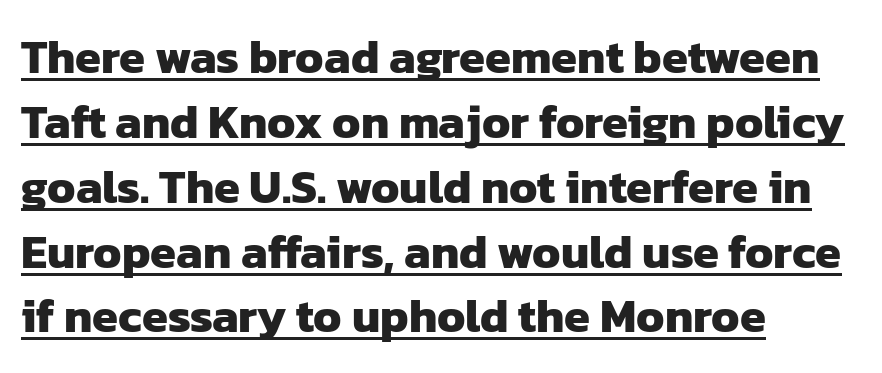
Look at the bottom of the vertical strokes: they stop flat, with no serifs. Whoever set this chose a conventional vertical rhythm. The rendering uses natural spacing where letterforms have individual widths. The specimen includes a rule beneath the text block's lines. Short note: letters normally spaced. A classic flush-left, rag-right setting is used for this passage.
